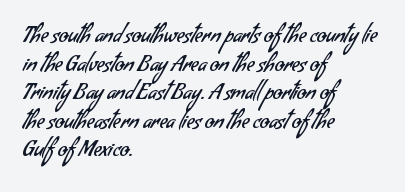
The image shows 21 px text type; set left-aligned, normal line spacing (1.36x), normal letter spacing, not underlined.
